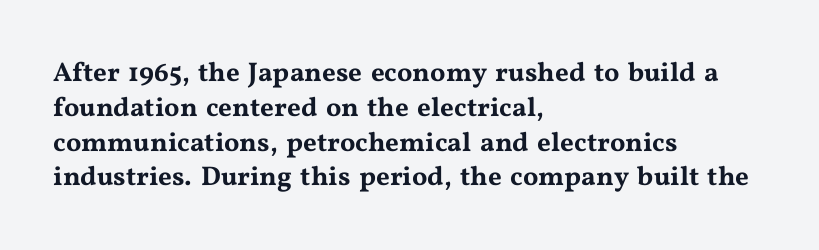
Q: Is the text italic (slanted)? A: No, it is upright.
Q: Is the text underlined? A: No.
Q: How is the paragraph aligned? A: Left-aligned.
Q: Is the spacing between letters normal or unusually wide? A: Normal.
Q: Is the spacing between lines tight, normal or loose? A: Normal.
